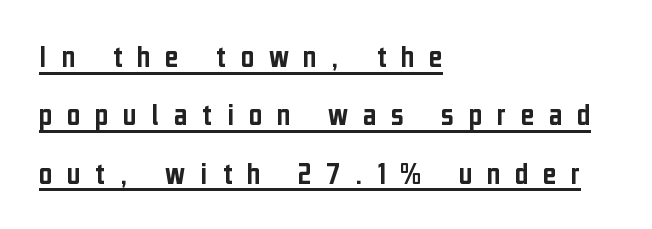
{"serif": "no", "italic": "no", "width": "condensed", "stroke_contrast": "low", "x_height": "medium", "monospaced": "no", "underline": "yes", "align": "left", "line_spacing_ratio": 1.77, "letter_spacing": "wide", "letter_spacing_em": 0.44, "glyph_px": 33}
